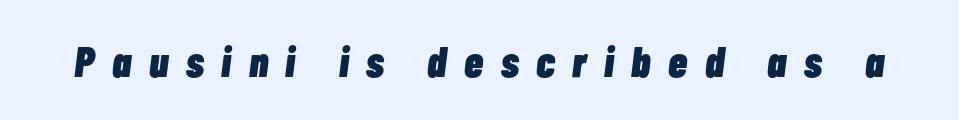
Plain, unruled lines of type. The horizontal fit of the characters is loose and conspicuously gappy. Strong, thick strokes mark this as bold type. The letters advance in unequal steps, a hallmark of proportional type. Compared with ordinary roman type, these characters are visibly tilted.
